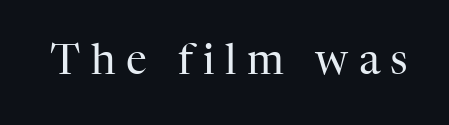
Q: Is the text bold? A: No.
Q: Is the text italic (slanted)? A: No, it is upright.
Q: Is the typeface a serif or a sans-serif typeface? A: Serif.
Q: Is the text underlined? A: No.
Q: Is the spacing between letters normal or unusually wide? A: Unusually wide.
Q: Width (condensed, normal, or wide)? A: Normal.
Q: Stroke contrast? A: High.
Q: x-height? A: Medium.
Q: Monospaced? A: No.
